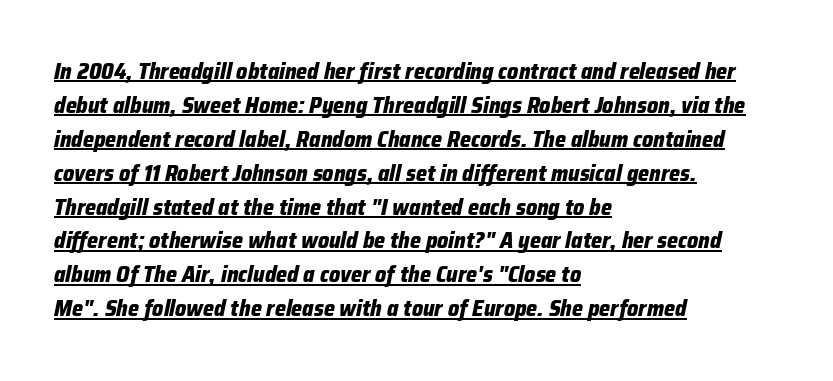
Q: Is the text bold? A: Yes.
Q: Is the text italic (slanted)? A: Yes, it leans right by about 12 degrees.
Q: Is the text underlined? A: Yes.
Q: How is the paragraph aligned? A: Left-aligned.
Q: Is the spacing between letters normal or unusually wide? A: Normal.
Q: Is the spacing between lines tight, normal or loose? A: Normal.
